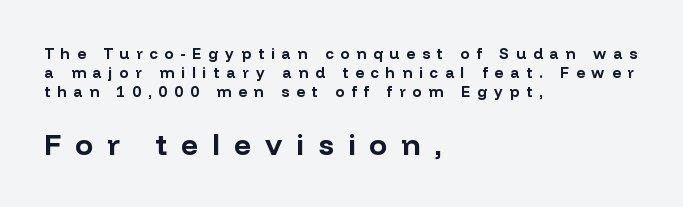
The image shows 30 px bold sans-serif type, upright; set left-aligned, normal line spacing (1.26x), unusually wide letter spacing (+0.47 em), not underlined; the second (bottom) block is 2.0x larger; low stroke contrast and a medium x-height.
